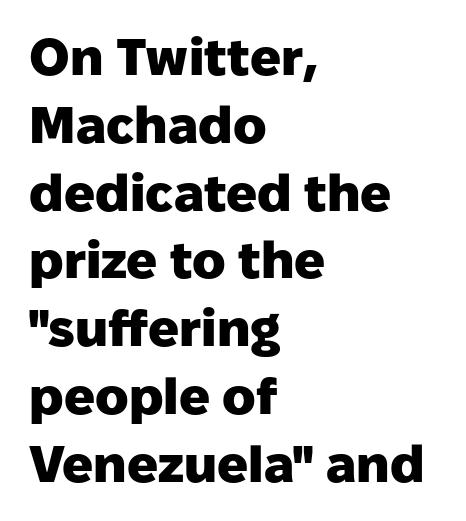
Q: Is the text bold? A: Yes.
Q: Is the text italic (slanted)? A: No, it is upright.
Q: Is the typeface a serif or a sans-serif typeface? A: Sans-serif.
Q: Is the text underlined? A: No.
Q: How is the paragraph aligned? A: Left-aligned.
Q: Is the spacing between letters normal or unusually wide? A: Normal.
Q: Is the spacing between lines tight, normal or loose? A: Normal.
Q: Width (condensed, normal, or wide)? A: Normal.
Q: Stroke contrast? A: Low.
Q: x-height? A: Medium.
Q: Monospaced? A: No.
